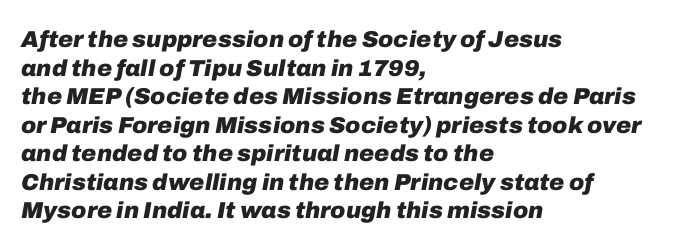
The image shows 23 px bold type, italic (leaning right); set left-aligned, line spacing 1.24x, normal letter spacing, not underlined.
